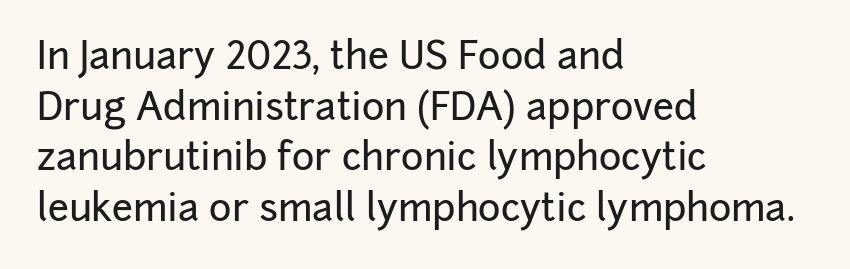
The image shows 38 px sans-serif type, upright; set left-aligned, normal line spacing (1.33x), normal letter spacing, not underlined; low stroke contrast and a medium x-height.
